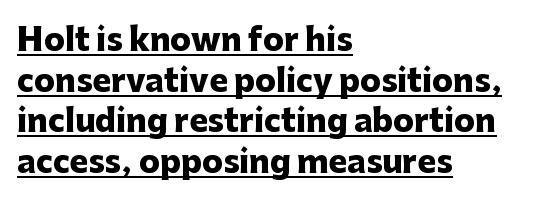
{"serif": "no", "italic": "no", "bold": "yes", "weight": "heavy", "width": "normal", "stroke_contrast": "low", "x_height": "medium", "monospaced": "no", "underline": "yes", "align": "left", "line_spacing": "normal", "line_spacing_ratio": 1.31, "letter_spacing": "normal", "letter_spacing_em": 0.0, "glyph_px": 31}
